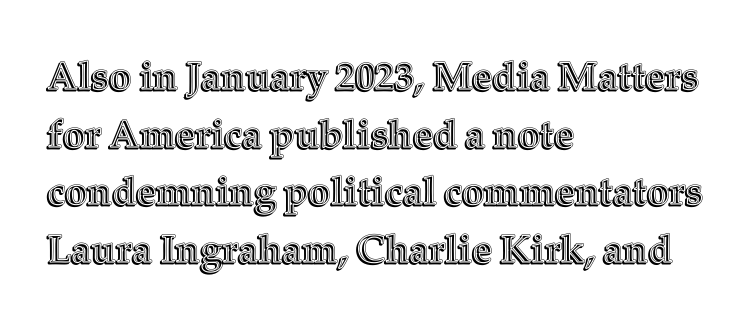
The image shows 39 px text type, upright; set left-aligned, normal line spacing (1.48x), normal letter spacing, not underlined; a medium x-height.
